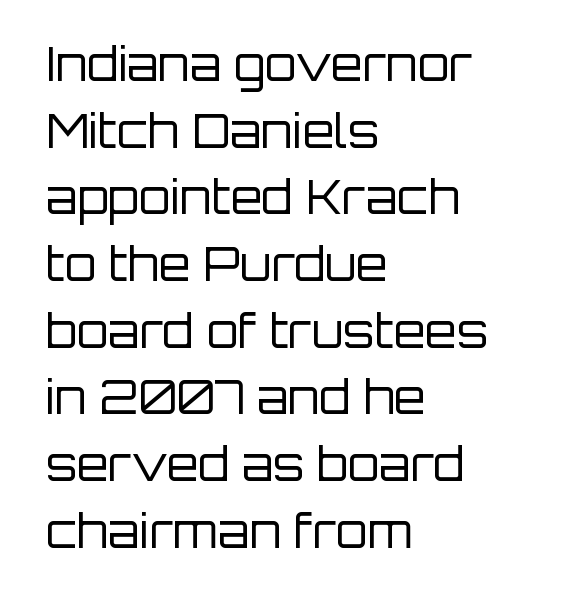
The image shows 46 px regular-weight sans-serif type, upright; set left-aligned, normal line spacing (1.45x), normal letter spacing, not underlined; low stroke contrast and a large x-height.
